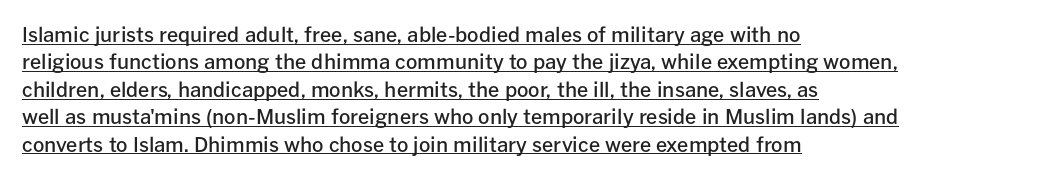
The letters sit at their default tracking, neither squeezed nor spread. Notice how a bar underscores the lettering throughout. On the weight axis this lands at semibold, roughly 600. One-word summary of the alignment: left. The type sits square on the baseline with zero lean. Honestly, the row spacing looks completely unremarkable.
